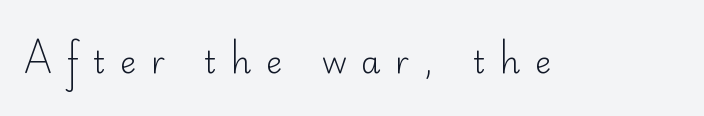
Every character sits straight up, as roman type does. The type is letterspaced generously, with wide tracking. Summary of weight: not heavy and not bold. Each letter keeps its own natural width here, so spacing adapts to shape. Check where the strokes stop: nothing finishes them off — pure sans.
